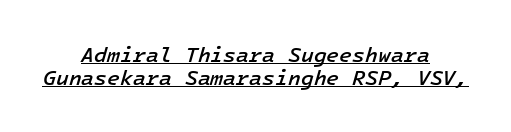
What decoration does the sample have? An underline. The sample has been set in demibold, a notch under bold. Default kerning and tracking; the words read as compact shapes. Line spacing here is tight.
